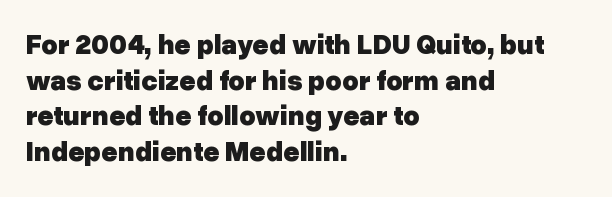
{"serif": "no", "italic": "no", "bold": "yes", "weight": "heavy", "width": "normal", "stroke_contrast": "low", "x_height": "medium", "monospaced": "no", "underline": "no", "align": "left", "line_spacing": "normal", "line_spacing_ratio": 1.27, "letter_spacing": "normal", "letter_spacing_em": 0.0, "glyph_px": 28}
